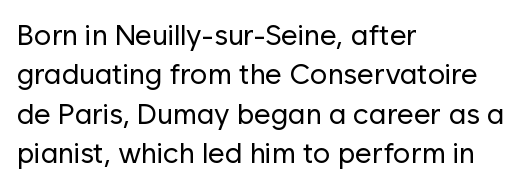
{"serif": "no", "italic": "no", "bold": "no", "weight": "regular", "width": "normal", "stroke_contrast": "low", "x_height": "medium", "monospaced": "no", "underline": "no", "align": "left", "line_spacing": "normal", "line_spacing_ratio": 1.36, "letter_spacing": "normal", "letter_spacing_em": 0.0, "glyph_px": 29}
